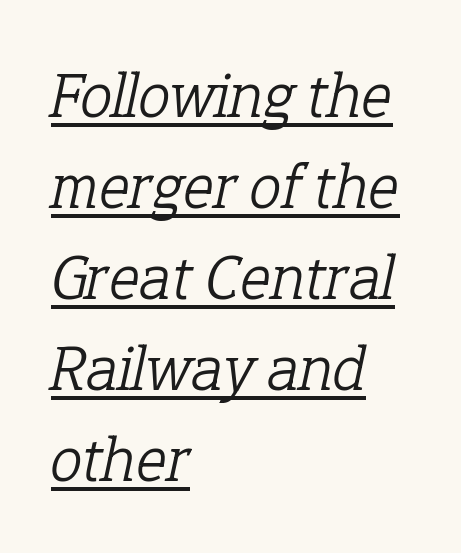
{"serif": "yes", "italic": "yes", "lean": "right", "slant_degrees": 12, "bold": "no", "weight": "light", "width": "normal", "stroke_contrast": "low", "x_height": "medium", "monospaced": "no", "underline": "yes", "align": "left", "line_spacing": "normal", "line_spacing_ratio": 1.4, "letter_spacing": "normal", "letter_spacing_em": 0.0, "glyph_px": 65}
